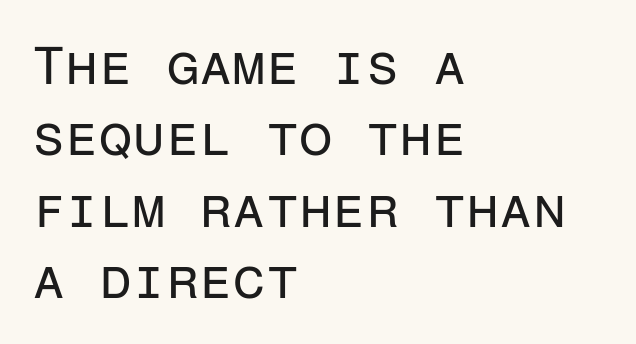
The letters sit at their default tracking, neither squeezed nor spread. The lines sit at an ordinary, default distance from one another. The specimen reads as upright at a glance. Short and long lines alike share a common starting point at left.
